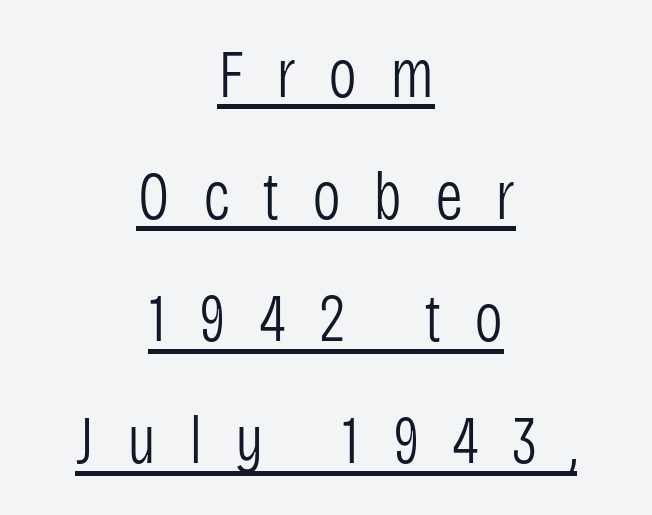
Q: Is the text bold? A: No.
Q: Is the text italic (slanted)? A: No, it is upright.
Q: Is the typeface a serif or a sans-serif typeface? A: Sans-serif.
Q: Is the text underlined? A: Yes.
Q: How is the paragraph aligned? A: Centered.
Q: Is the spacing between letters normal or unusually wide? A: Unusually wide.
Q: Width (condensed, normal, or wide)? A: Condensed.
Q: Stroke contrast? A: Low.
Q: x-height? A: Large.
Q: Monospaced? A: No.
